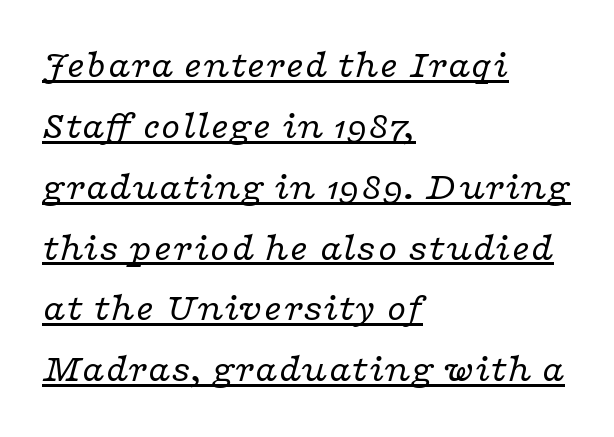
{"serif": "yes", "italic": "yes", "lean": "right", "slant_degrees": 16, "bold": "no", "weight": "regular", "width": "wide", "stroke_contrast": "low", "x_height": "medium", "monospaced": "no", "underline": "yes", "align": "left", "line_spacing": "normal", "line_spacing_ratio": 1.56, "letter_spacing": "normal", "letter_spacing_em": 0.0, "glyph_px": 39}
